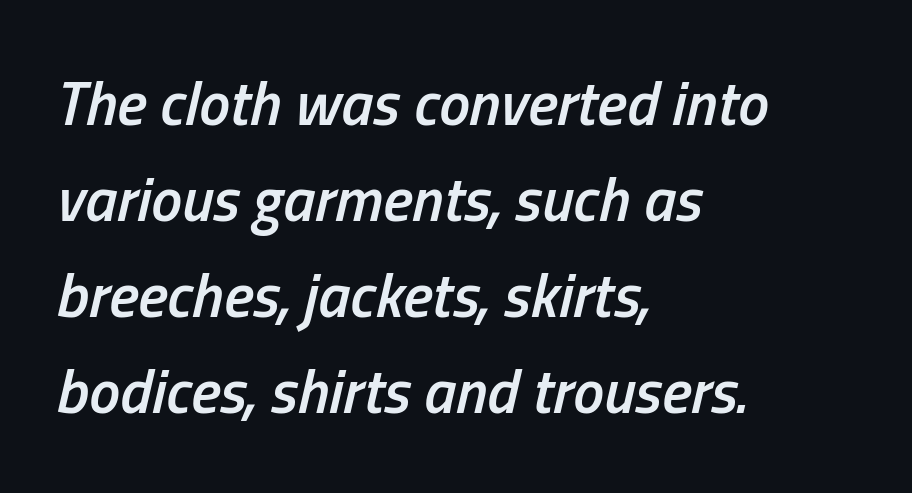
The image shows 62 px semibold, condensed type, italic (leaning right); set left-aligned, normal line spacing (1.55x), normal letter spacing, not underlined; low stroke contrast and a medium x-height.
